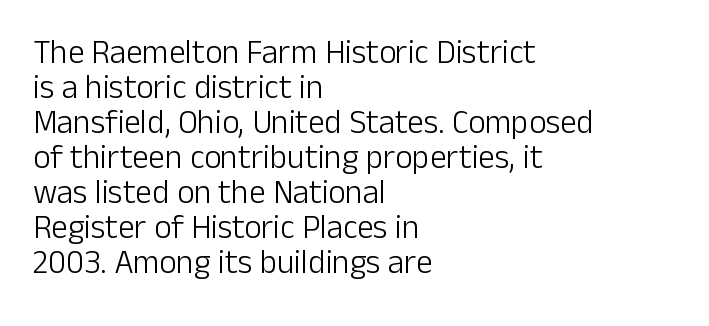
{"serif": "no", "italic": "no", "bold": "no", "weight": "light", "width": "normal", "stroke_contrast": "low", "x_height": "medium", "monospaced": "no", "underline": "no", "align": "left", "line_spacing": "tight", "line_spacing_ratio": 1.06, "letter_spacing": "normal", "letter_spacing_em": 0.0, "glyph_px": 33}
